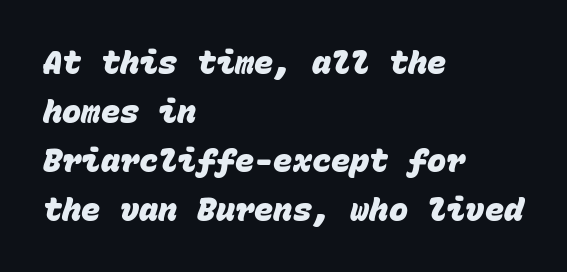
Q: Is the text bold? A: Yes.
Q: Is the typeface a serif or a sans-serif typeface? A: Sans-serif.
Q: Is the text underlined? A: No.
Q: How is the paragraph aligned? A: Left-aligned.
Q: Is the spacing between letters normal or unusually wide? A: Normal.
Q: Is the spacing between lines tight, normal or loose? A: Normal.
Q: Width (condensed, normal, or wide)? A: Normal.
Q: Stroke contrast? A: Low.
Q: x-height? A: Large.
Q: Monospaced? A: Yes.
